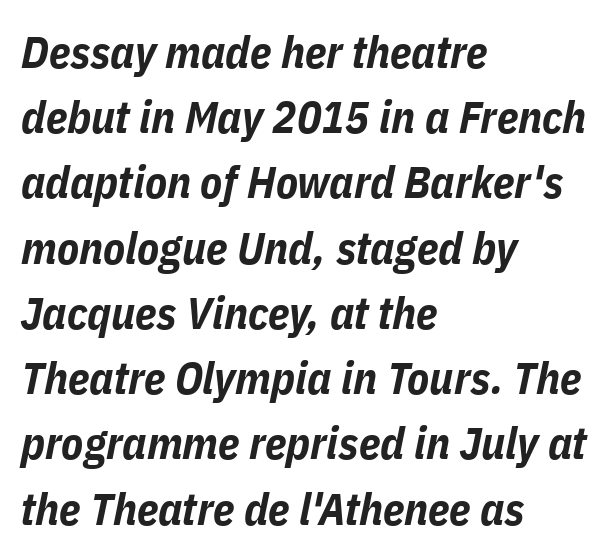
{"italic": "yes", "lean": "right", "slant_degrees": 11, "bold": "yes", "weight": "bold", "width": "condensed", "stroke_contrast": "low", "x_height": "medium", "monospaced": "no", "underline": "no", "align": "left", "line_spacing": "normal", "line_spacing_ratio": 1.45, "letter_spacing": "normal", "letter_spacing_em": 0.0, "glyph_px": 45}
